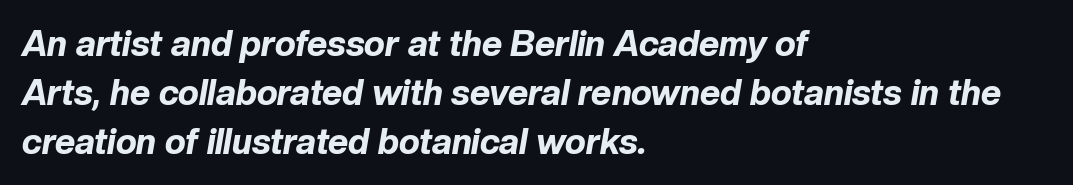
Rendered with sloped, italic letterforms. What stands out about the letter spacing? Nothing — it is the standard amount. This sample has the flowing, uneven cadence of proportional lettering. This block has exactly the height ordinary leading produces. The string is rendered with underlining switched off.
